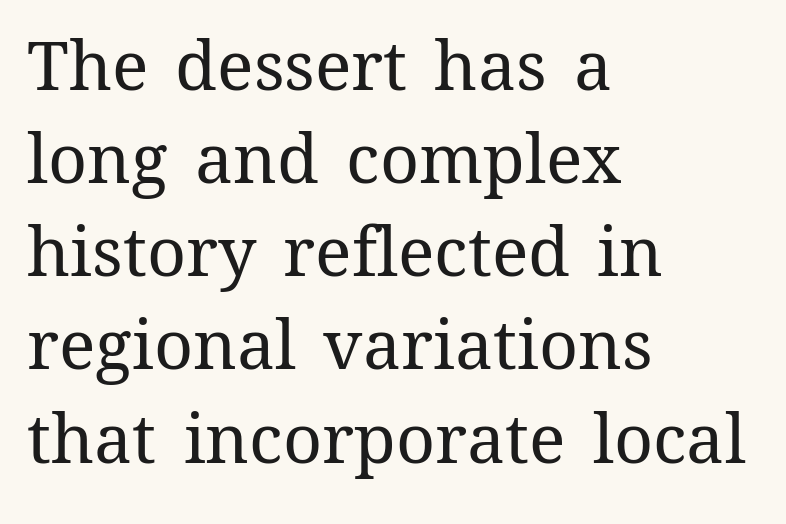
{"italic": "no", "bold": "no", "weight": "regular", "width": "normal", "stroke_contrast": "medium", "x_height": "medium", "monospaced": "no", "underline": "no", "align": "left", "line_spacing": "normal", "line_spacing_ratio": 1.37, "letter_spacing": "normal", "letter_spacing_em": 0.0, "glyph_px": 68}
